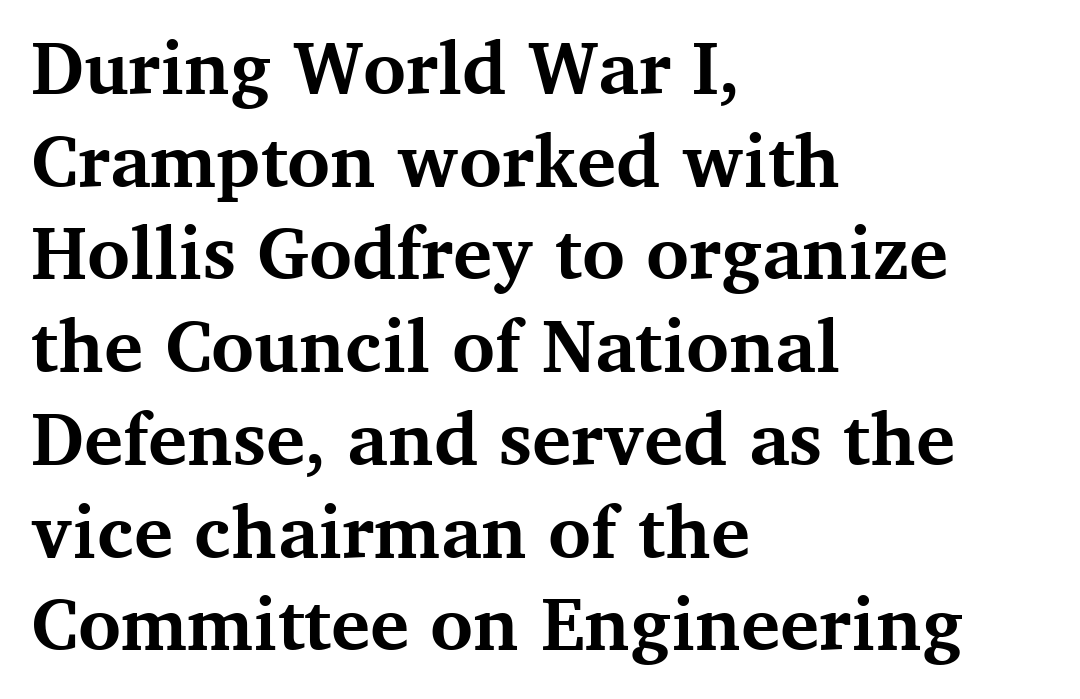
Each letter keeps its own natural width here, so spacing adapts to shape. Unlike italic type, these characters show no tilt at all. The setting favours the left margin, as ordinary paragraphs usually do. Glyph-to-glyph distance matches everyday printed text. Thick stems and heavy bowls — unmistakably bold. These lines sit exactly where default settings would place them.
